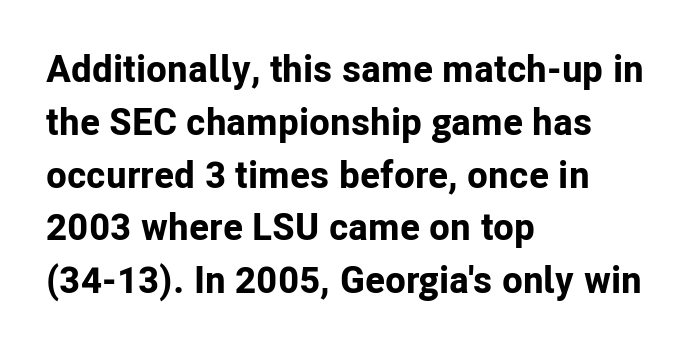
Q: Is the text bold? A: Yes.
Q: Is the text italic (slanted)? A: No, it is upright.
Q: Is the typeface a serif or a sans-serif typeface? A: Sans-serif.
Q: Is the text underlined? A: No.
Q: How is the paragraph aligned? A: Left-aligned.
Q: Is the spacing between letters normal or unusually wide? A: Normal.
Q: Is the spacing between lines tight, normal or loose? A: Normal.
Q: Width (condensed, normal, or wide)? A: Normal.
Q: Stroke contrast? A: Low.
Q: x-height? A: Medium.
Q: Monospaced? A: No.
